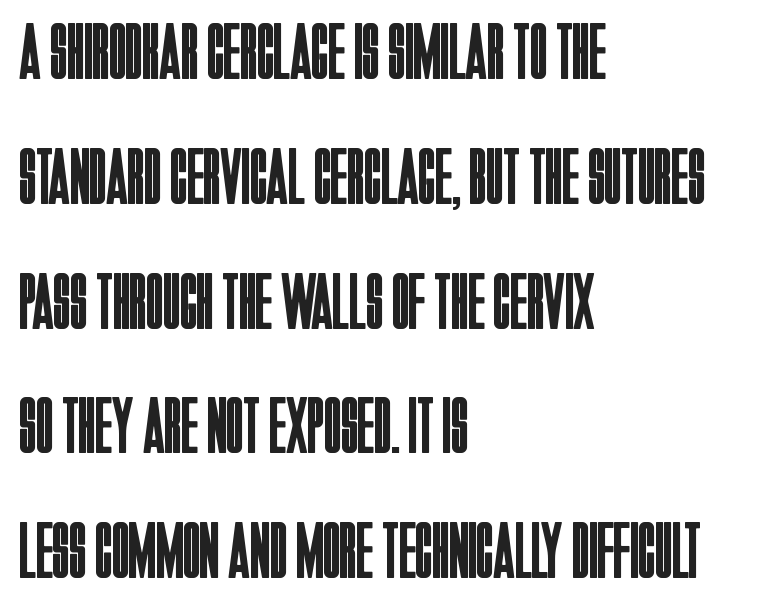
The image shows 80 px regular-weight, condensed sans-serif type, upright; set left-aligned, normal line spacing (1.56x), normal letter spacing, not underlined; low stroke contrast and a large x-height.
